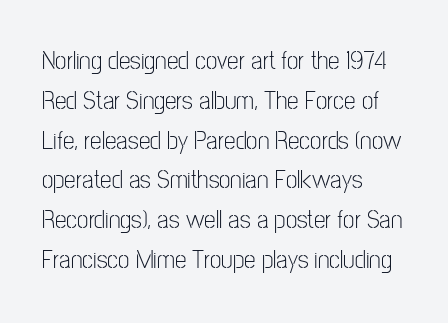
The image shows 26 px text type, upright; set left-aligned, normal line spacing (1.53x), normal letter spacing, not underlined.
